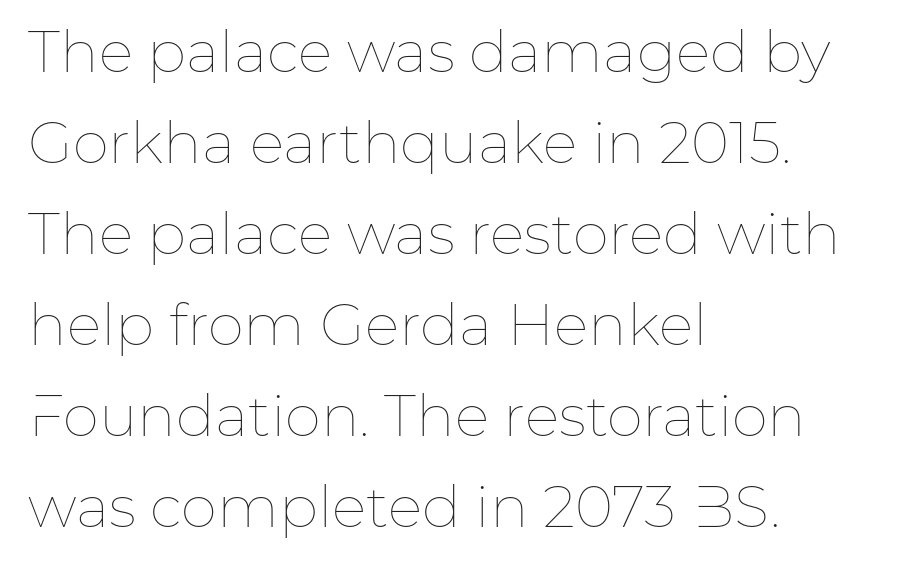
{"italic": "no", "bold": "no", "weight": "thin", "width": "normal", "stroke_contrast": "low", "x_height": "medium", "monospaced": "no", "underline": "no", "align": "left", "line_spacing": "normal", "line_spacing_ratio": 1.57, "letter_spacing": "normal", "letter_spacing_em": 0.0, "glyph_px": 58}
